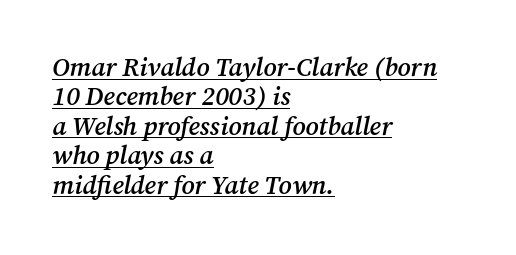
Q: Is the text bold? A: Semi-bold.
Q: Is the text italic (slanted)? A: Yes, it leans right by about 12 degrees.
Q: Is the text underlined? A: Yes.
Q: How is the paragraph aligned? A: Left-aligned.
Q: Is the spacing between letters normal or unusually wide? A: Normal.
Q: Is the spacing between lines tight, normal or loose? A: Tight.
